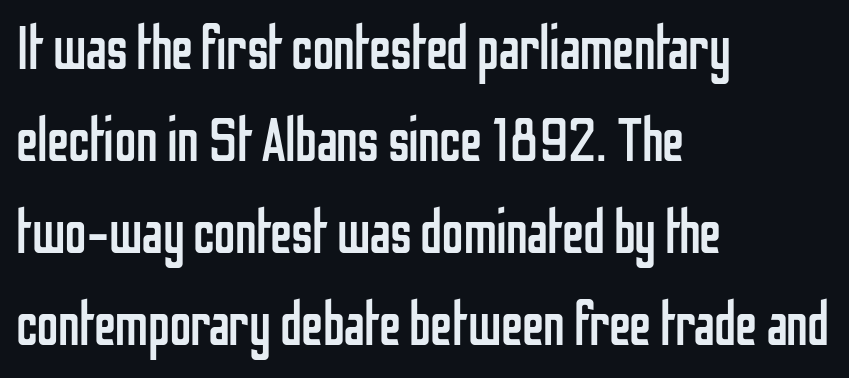
Is this a heavy cut? Hardly; it is regular or lighter. Anything drawn beneath the words? Only blank space. Typeset ragged right — the left edge is the straight one. To sum up the face: it is a sans, with no serifs. Honestly, the letter spacing is just normal — you wouldn't notice it.
